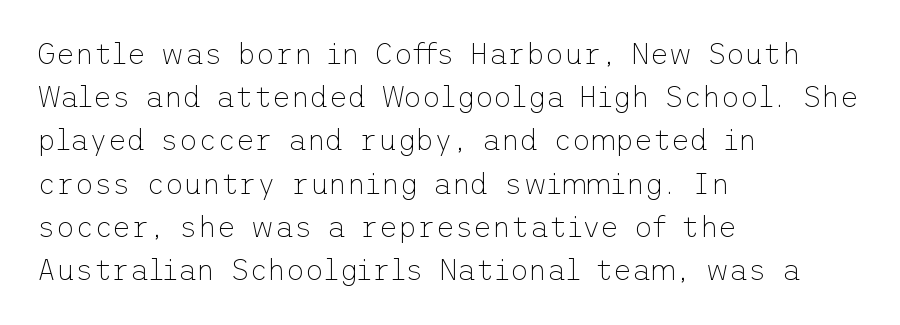
Each letter's strokes conclude bluntly, with no projecting serifs. The line texture is even and compact thanks to regular tracking. The font's upright variant was chosen for this text. A quiet, ordinary-to-light weight characterises the typeface. Anything drawn beneath the words? Only blank space.
